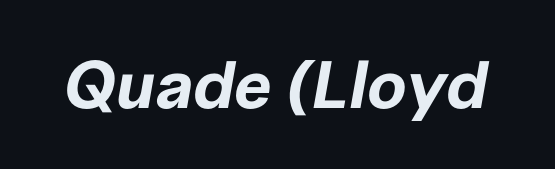
{"italic": "yes", "lean": "right", "slant_degrees": 10, "bold": "yes", "weight": "bold", "width": "normal", "stroke_contrast": "low", "x_height": "medium", "monospaced": "no", "underline": "no", "letter_spacing": "normal", "letter_spacing_em": 0.0, "glyph_px": 67}
